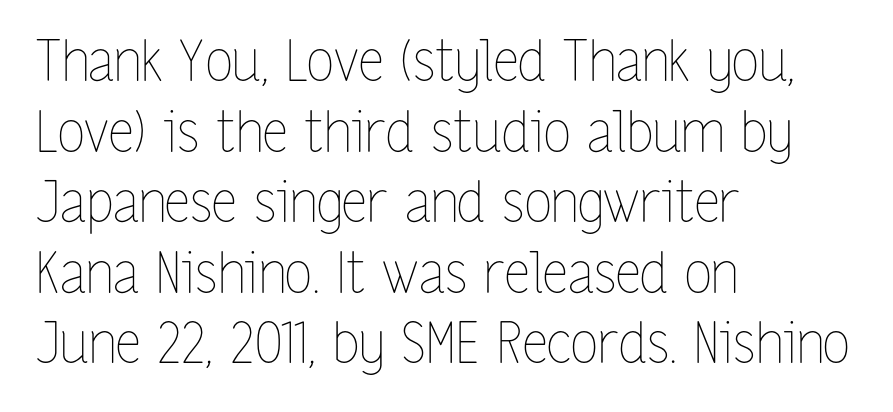
The characters are drawn with everyday or finer stroke widths. The rag falls on the right side of this text block. Vertical strokes here are truly vertical. A typesetter would call this proportional, since set widths differ per character. What's the leading like? Ordinary, nothing unusual. Underline: absent.
